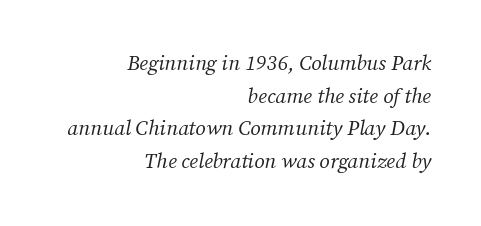
Leading: standard. The space directly below the letters is spotless. The typesetter chose a ragged-left arrangement here. The typesetting does not lean heavy: it is not bold.
